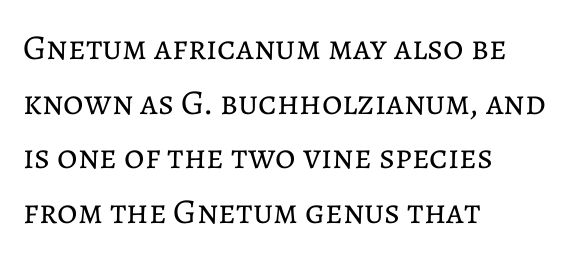
{"italic": "no", "bold": "no", "weight": "regular", "width": "normal", "stroke_contrast": "low", "x_height": "medium", "monospaced": "no", "underline": "no", "align": "left", "line_spacing": "normal", "line_spacing_ratio": 1.56, "letter_spacing": "normal", "letter_spacing_em": 0.0, "glyph_px": 35}
